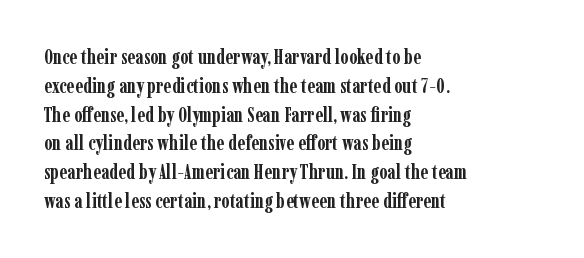
{"italic": "no", "bold": "yes", "underline": "no", "align": "left", "line_spacing": "normal", "line_spacing_ratio": 1.37, "letter_spacing": "normal", "letter_spacing_em": 0.0, "glyph_px": 21}
